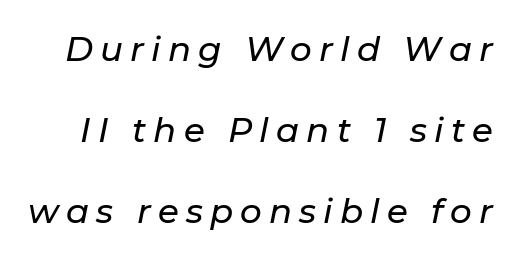
Q: Is the text italic (slanted)? A: Yes, it leans right by about 11 degrees.
Q: Is the text underlined? A: No.
Q: Is the spacing between letters normal or unusually wide? A: Unusually wide.
Q: Is the spacing between lines tight, normal or loose? A: Loose.
Q: Width (condensed, normal, or wide)? A: Normal.
Q: Stroke contrast? A: Low.
Q: x-height? A: Medium.
Q: Monospaced? A: No.
